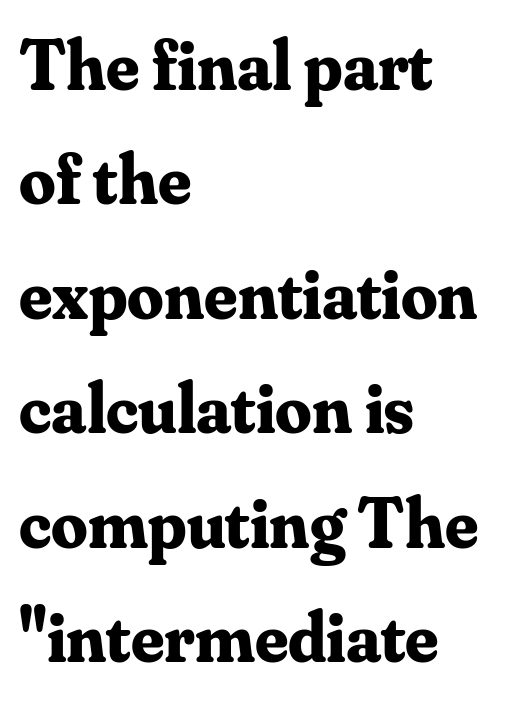
Q: Is the text bold? A: Yes.
Q: Is the text italic (slanted)? A: No, it is upright.
Q: Is the typeface a serif or a sans-serif typeface? A: Serif.
Q: Is the text underlined? A: No.
Q: How is the paragraph aligned? A: Left-aligned.
Q: Is the spacing between letters normal or unusually wide? A: Normal.
Q: Is the spacing between lines tight, normal or loose? A: Normal.
Q: Width (condensed, normal, or wide)? A: Normal.
Q: Stroke contrast? A: Medium.
Q: x-height? A: Small.
Q: Monospaced? A: No.
